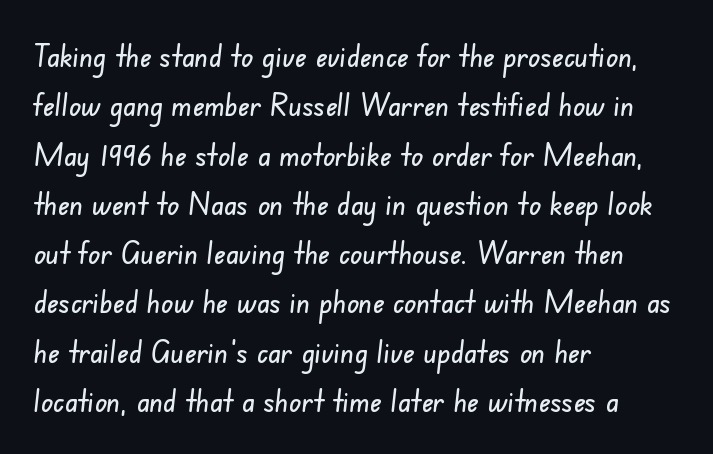
The image shows 32 px condensed sans-serif type; set left-aligned, normal line spacing (1.54x), normal letter spacing, not underlined; low stroke contrast and a small x-height.
